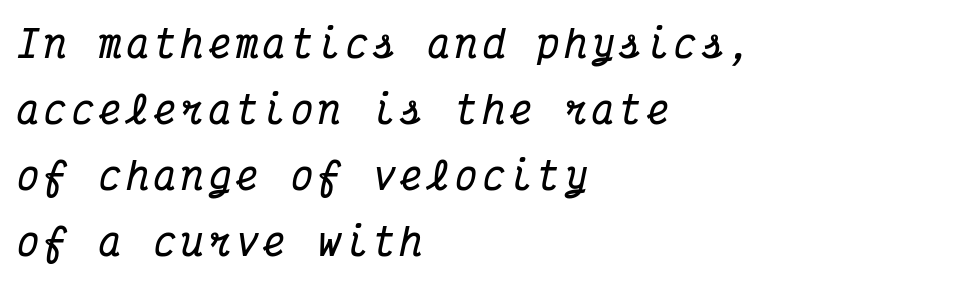
Q: Is the text bold? A: Yes.
Q: Is the text italic (slanted)? A: Yes, it leans right by about 12 degrees.
Q: Is the typeface a serif or a sans-serif typeface? A: Serif.
Q: Is the text underlined? A: No.
Q: How is the paragraph aligned? A: Left-aligned.
Q: Width (condensed, normal, or wide)? A: Condensed.
Q: Stroke contrast? A: Medium.
Q: x-height? A: Medium.
Q: Monospaced? A: Yes.
